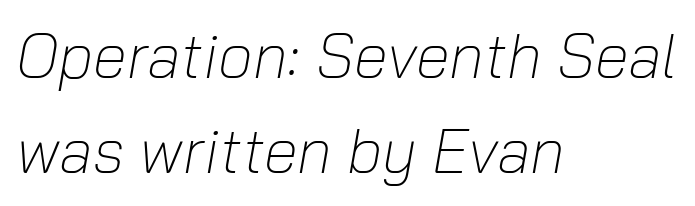
{"italic": "yes", "lean": "right", "slant_degrees": 10, "bold": "no", "weight": "light", "width": "normal", "stroke_contrast": "low", "x_height": "medium", "monospaced": "no", "underline": "no", "align": "left", "line_spacing": "normal", "line_spacing_ratio": 1.54, "letter_spacing": "normal", "letter_spacing_em": 0.0, "glyph_px": 62}
